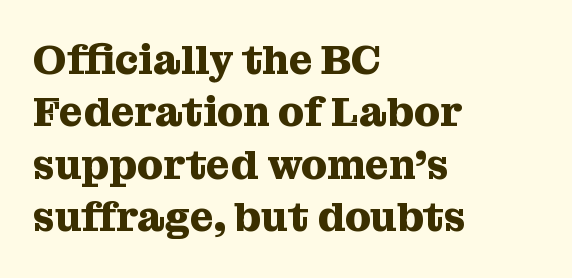
The gaps between neighbouring characters are ordinary and unremarkable. Weight check: bold — yes, fully. Descenders hang freely into open space. Is there any slant? The stems are plumb. The letters advance in unequal steps, a hallmark of proportional type. The designer left line spacing at the default.
